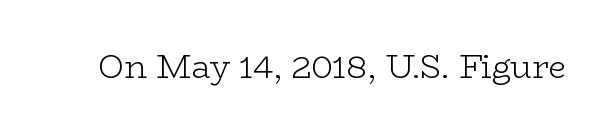
Stem width sits at or under what a default text font uses. Is this a sans? No — the strokes have serifs. What stands out about the letter spacing? Nothing — it is the standard amount. Spacing verdict: proportional, widths tailored to each character. Unlike italic type, these characters show no tilt at all.
